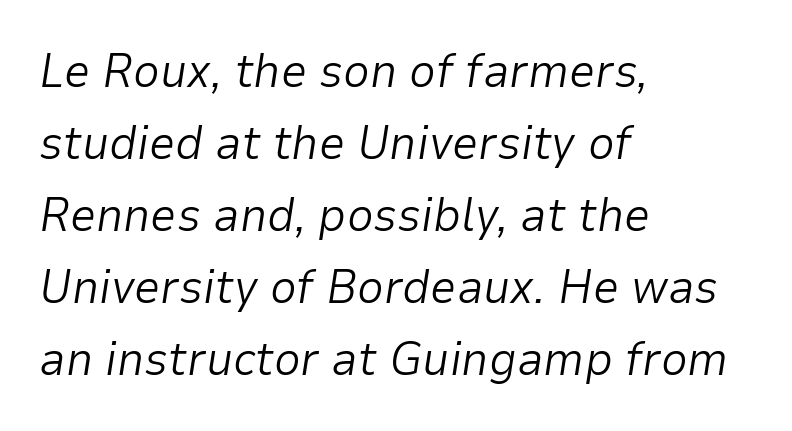
Check under the words: just untouched page. Italic? Definitely — the glyphs are oblique. Here the designer chose a conventional face with non-uniform glyph widths. Honestly, the row spacing looks completely unremarkable. Between one letter and the next there's only the usual sliver of space.
